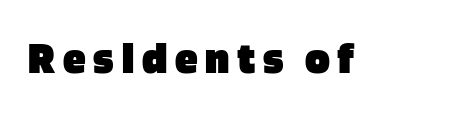
{"serif": "no", "italic": "no", "bold": "yes", "weight": "heavy", "width": "normal", "stroke_contrast": "low", "x_height": "large", "monospaced": "no", "underline": "no", "glyph_px": 46}
